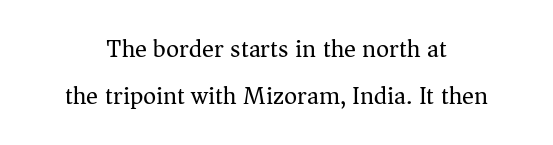
Q: Is the text bold? A: No.
Q: Is the text italic (slanted)? A: No, it is upright.
Q: Is the text underlined? A: No.
Q: How is the paragraph aligned? A: Centered.
Q: Is the spacing between letters normal or unusually wide? A: Normal.
